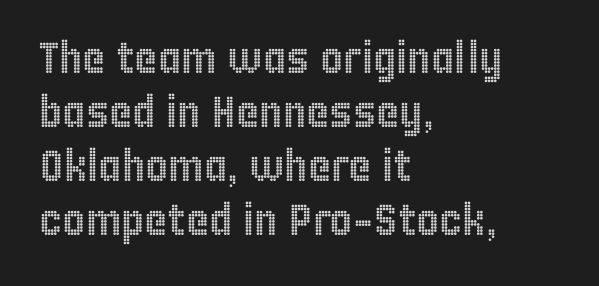
The image shows 44 px condensed type, upright; set left-aligned, line spacing 1.23x, normal letter spacing, not underlined; a large x-height.
